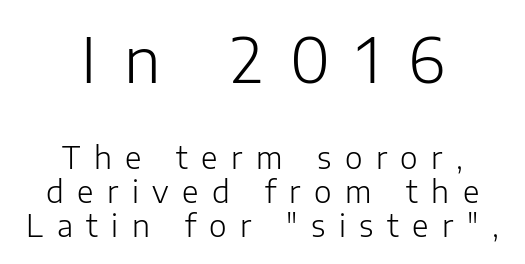
{"serif": "no", "italic": "no", "bold": "no", "weight": "light", "width": "normal", "stroke_contrast": "low", "x_height": "medium", "monospaced": "no", "underline": "no", "align": "center", "line_spacing": "tight", "line_spacing_ratio": 1.13, "letter_spacing": "wide", "letter_spacing_em": 0.45, "larger_block": "first", "size_ratio": 2.03, "glyph_px": 61}
